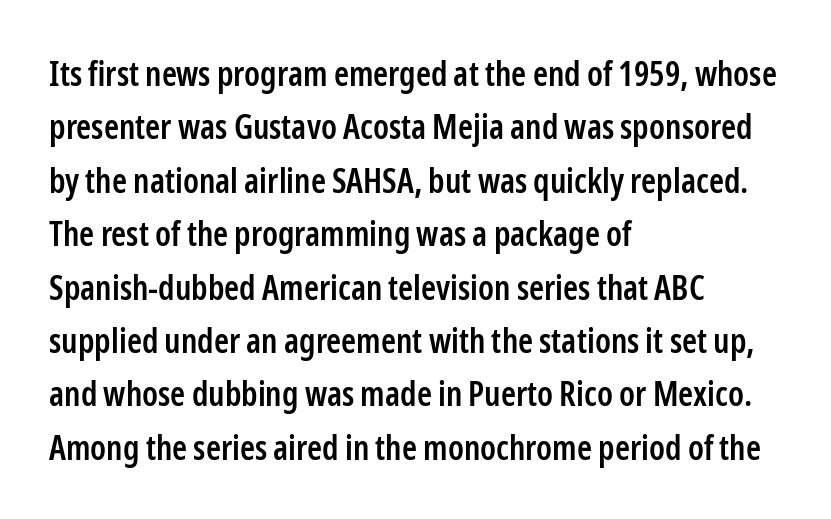
Q: Is the text bold? A: Semi-bold.
Q: Is the text italic (slanted)? A: No, it is upright.
Q: Is the typeface a serif or a sans-serif typeface? A: Sans-serif.
Q: Is the text underlined? A: No.
Q: How is the paragraph aligned? A: Left-aligned.
Q: Is the spacing between letters normal or unusually wide? A: Normal.
Q: Is the spacing between lines tight, normal or loose? A: Normal.
Q: Width (condensed, normal, or wide)? A: Condensed.
Q: Stroke contrast? A: Low.
Q: x-height? A: Medium.
Q: Monospaced? A: No.
